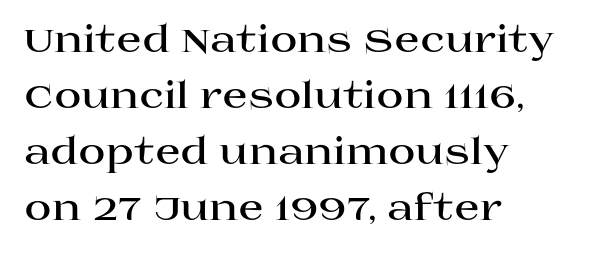
Q: Is the text bold? A: Yes.
Q: Is the text italic (slanted)? A: No, it is upright.
Q: Is the typeface a serif or a sans-serif typeface? A: Serif.
Q: Is the text underlined? A: No.
Q: How is the paragraph aligned? A: Left-aligned.
Q: Is the spacing between letters normal or unusually wide? A: Normal.
Q: Is the spacing between lines tight, normal or loose? A: Normal.
Q: Width (condensed, normal, or wide)? A: Wide.
Q: Stroke contrast? A: High.
Q: x-height? A: Large.
Q: Monospaced? A: No.
